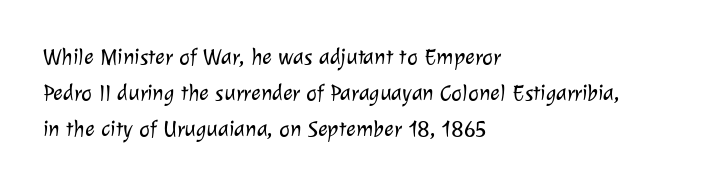
{"bold": "no", "underline": "no", "align": "left", "line_spacing": "normal", "line_spacing_ratio": 1.57, "letter_spacing": "normal", "letter_spacing_em": 0.0, "glyph_px": 23}
